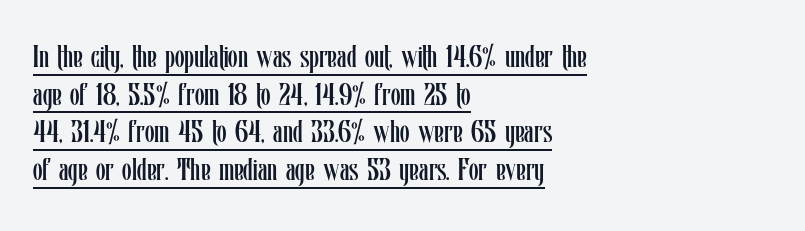
The image shows 31 px regular-weight, condensed type, upright; set left-aligned, line spacing 1.21x, normal letter spacing, underlined; low stroke contrast and a medium x-height.
